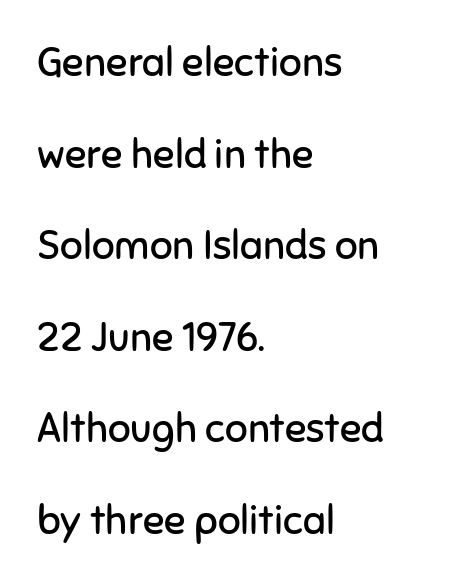
Regarding leading, the lines here are spaced well apart. Decoration check: the copy has no underline. The rendering keeps characters at their native spacing. Teacher's note: observe the even left margin — that is flush-left alignment.
